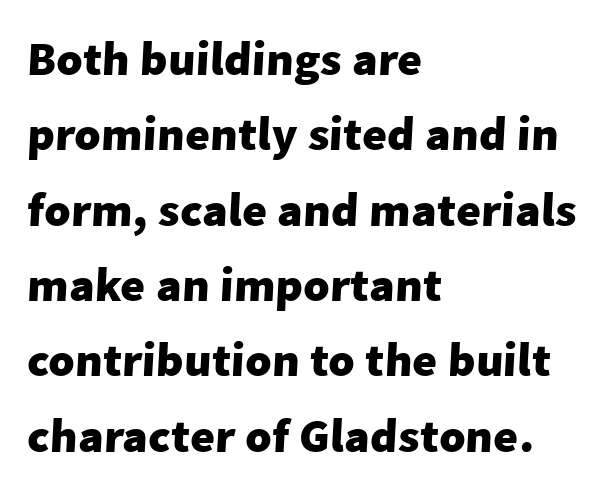
Q: Is the text bold? A: Yes.
Q: Is the typeface a serif or a sans-serif typeface? A: Sans-serif.
Q: Is the text underlined? A: No.
Q: How is the paragraph aligned? A: Left-aligned.
Q: Is the spacing between letters normal or unusually wide? A: Normal.
Q: Is the spacing between lines tight, normal or loose? A: Normal.
Q: Width (condensed, normal, or wide)? A: Normal.
Q: Stroke contrast? A: Low.
Q: x-height? A: Medium.
Q: Monospaced? A: No.
